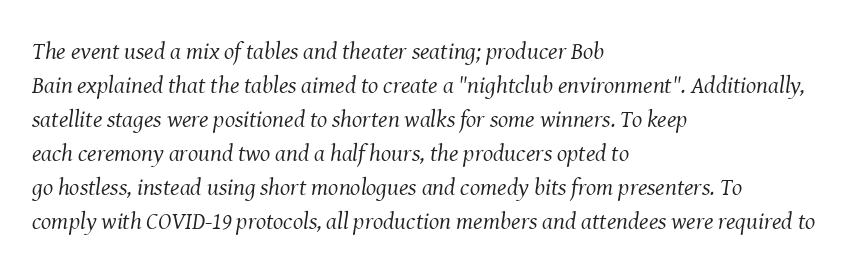
This rendering uses left alignment, leaving the right contour irregular. Descenders are the only things crossing below the line. Vertical spacing — default. The specimen reads as italic at a glance. The tracking reads as untouched default to a designer's eye. Weight: not bold — regular or lighter.
